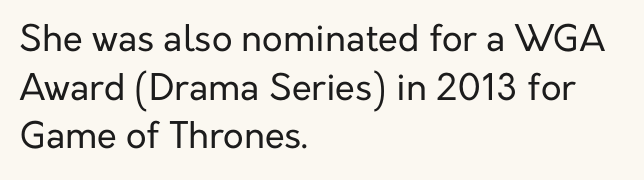
{"serif": "no", "italic": "no", "bold": "no", "weight": "regular", "width": "normal", "stroke_contrast": "low", "x_height": "medium", "monospaced": "no", "underline": "no", "align": "left", "line_spacing": "normal", "line_spacing_ratio": 1.35, "letter_spacing": "normal", "letter_spacing_em": 0.0, "glyph_px": 36}
